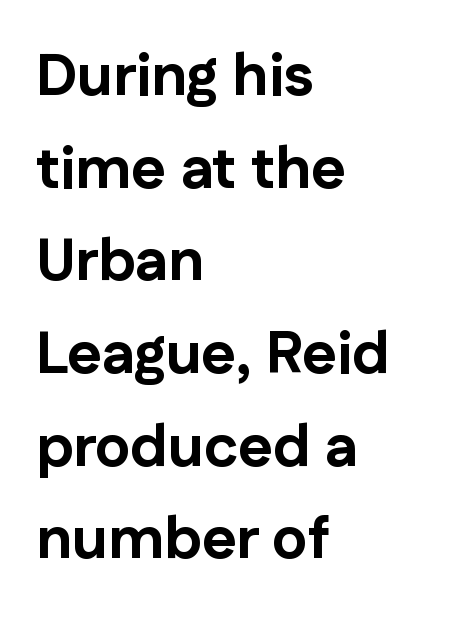
The ragged edge is on the right, which tells us the setting is flush left. Quick note: underline off. Posture: straight, roman, zero tilt. Classification — sans serif. Standard letterfit; no display-style spreading of the glyphs.
